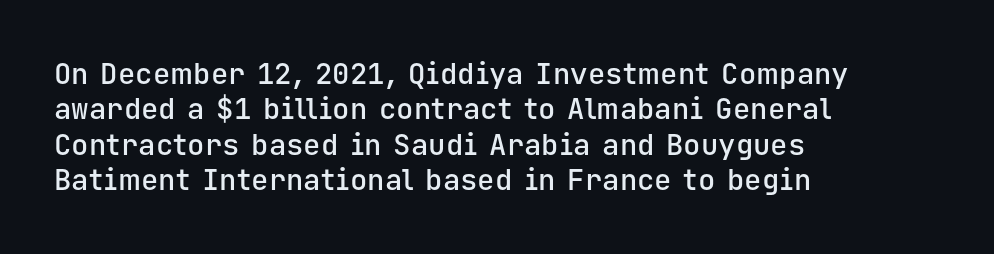
Q: Is the text bold? A: Semi-bold.
Q: Is the text italic (slanted)? A: No, it is upright.
Q: Is the typeface a serif or a sans-serif typeface? A: Sans-serif.
Q: Is the text underlined? A: No.
Q: How is the paragraph aligned? A: Left-aligned.
Q: Is the spacing between letters normal or unusually wide? A: Normal.
Q: Width (condensed, normal, or wide)? A: Normal.
Q: Stroke contrast? A: Low.
Q: x-height? A: Medium.
Q: Monospaced? A: Yes.
